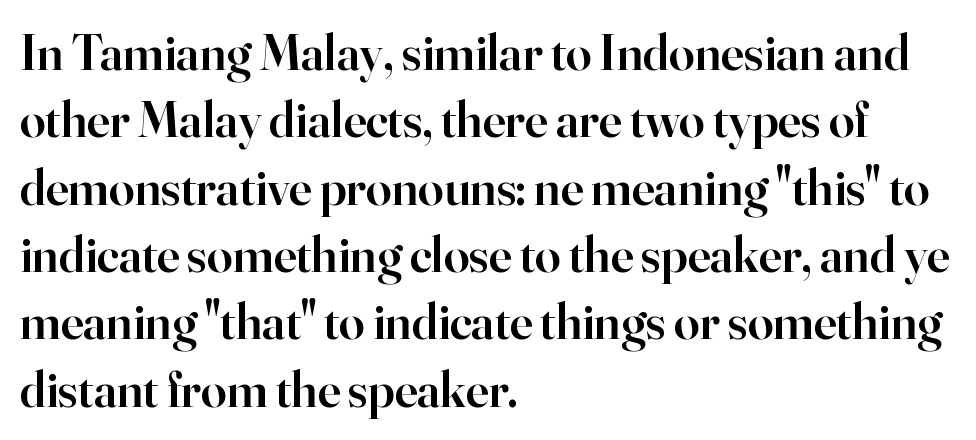
The image shows 51 px semibold serif type, upright; set left-aligned, normal line spacing (1.32x), normal letter spacing, not underlined; high stroke contrast and a small x-height.
